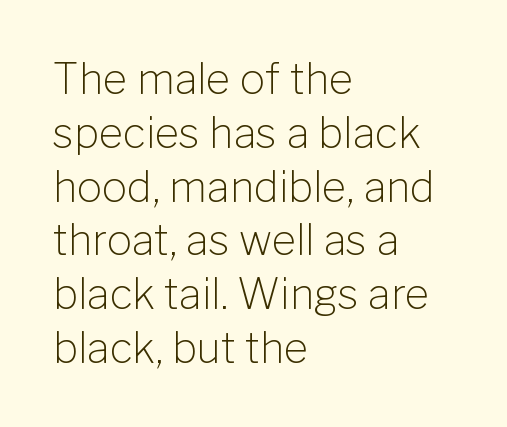
The image shows 42 px light sans-serif type, upright; set left-aligned, normal line spacing (1.28x), normal letter spacing, not underlined; low stroke contrast and a medium x-height.
